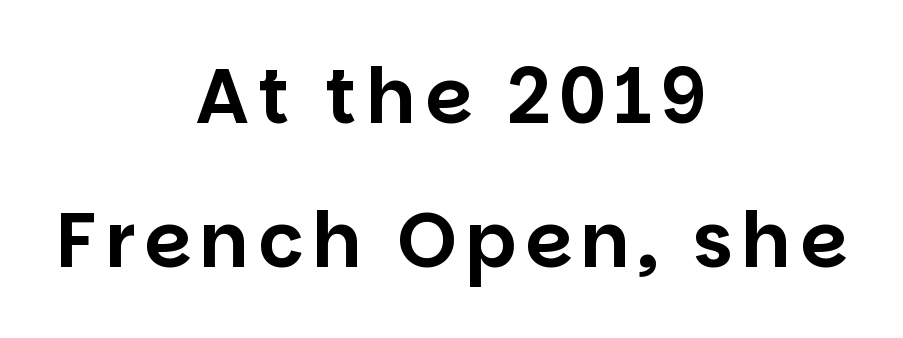
Q: Is the text italic (slanted)? A: No, it is upright.
Q: Is the typeface a serif or a sans-serif typeface? A: Sans-serif.
Q: Is the text underlined? A: No.
Q: How is the paragraph aligned? A: Centered.
Q: Is the spacing between lines tight, normal or loose? A: Loose.
Q: Width (condensed, normal, or wide)? A: Normal.
Q: Stroke contrast? A: Low.
Q: x-height? A: Large.
Q: Monospaced? A: No.
